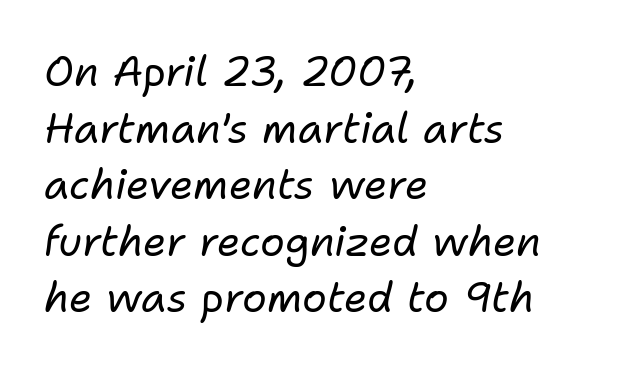
This sample is left-justified, so line endings fall wherever the words run out. The rendering uses natural spacing where letterforms have individual widths. Compared with ordinary roman type, these characters are visibly tilted. No extra tracking has been applied to these lines. A normal amount of white space separates one row of letters from the next. No extra ink here — the face is not bold.
